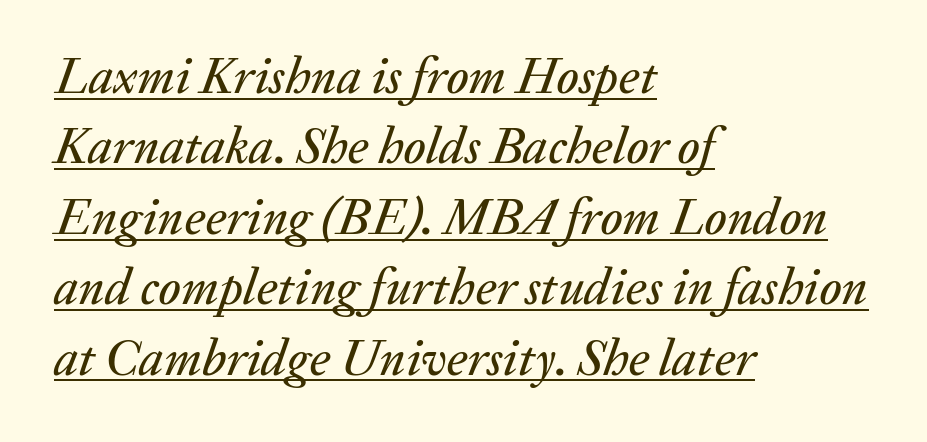
Q: Is the text italic (slanted)? A: Yes, it leans right by about 20 degrees.
Q: Is the text underlined? A: Yes.
Q: How is the paragraph aligned? A: Left-aligned.
Q: Is the spacing between letters normal or unusually wide? A: Normal.
Q: Is the spacing between lines tight, normal or loose? A: Normal.
Q: Width (condensed, normal, or wide)? A: Normal.
Q: Stroke contrast? A: Medium.
Q: x-height? A: Medium.
Q: Monospaced? A: No.
